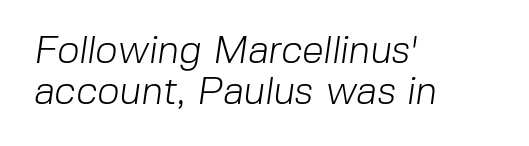
{"serif": "no", "bold": "no", "weight": "light", "width": "normal", "stroke_contrast": "low", "x_height": "medium", "monospaced": "no", "underline": "no", "align": "left", "line_spacing": "tight", "line_spacing_ratio": 1.06, "letter_spacing": "normal", "letter_spacing_em": 0.0, "glyph_px": 39}
